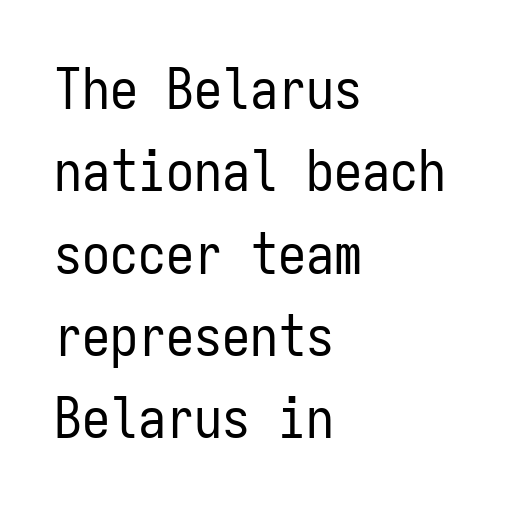
The image shows 56 px regular-weight, condensed sans-serif type, upright, monospaced; set left-aligned, normal line spacing (1.47x), normal letter spacing, not underlined; low stroke contrast and a medium x-height.
